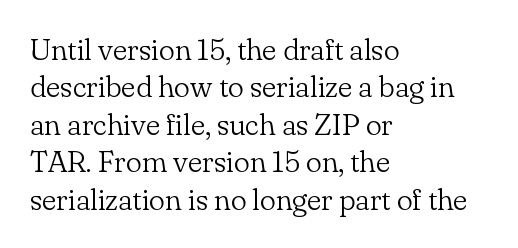
Q: Is the text bold? A: No.
Q: Is the text italic (slanted)? A: No, it is upright.
Q: Is the typeface a serif or a sans-serif typeface? A: Serif.
Q: Is the text underlined? A: No.
Q: How is the paragraph aligned? A: Left-aligned.
Q: Is the spacing between letters normal or unusually wide? A: Normal.
Q: Is the spacing between lines tight, normal or loose? A: Normal.
Q: Width (condensed, normal, or wide)? A: Normal.
Q: Stroke contrast? A: Low.
Q: x-height? A: Small.
Q: Monospaced? A: No.
